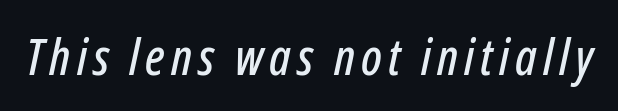
This sample has the flowing, uneven cadence of proportional lettering. Yep, that's italic — everything's leaning. Check the space under the baseline: it is left empty.
